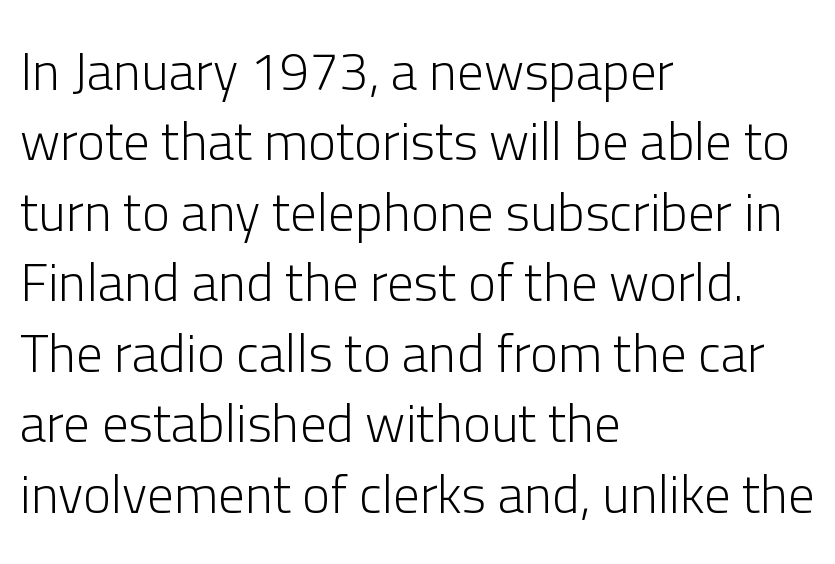
The image shows 53 px light sans-serif type, upright; set left-aligned, normal line spacing (1.33x), normal letter spacing, not underlined; low stroke contrast and a medium x-height.
